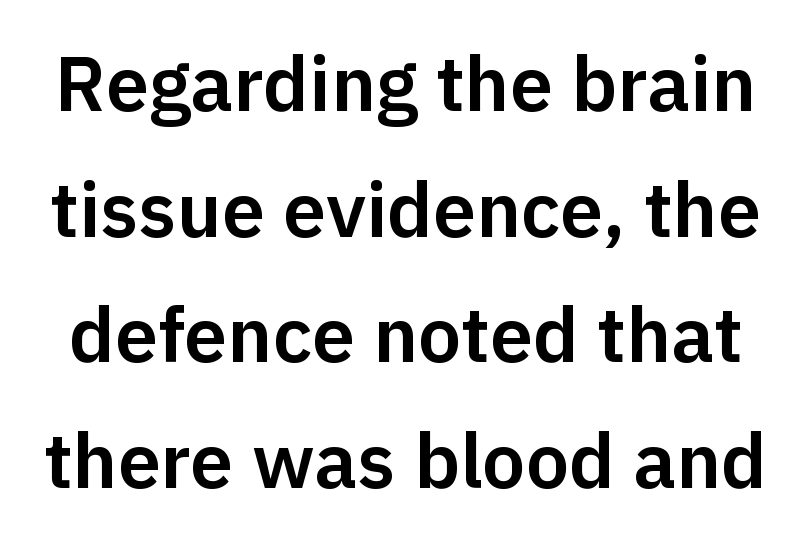
{"serif": "no", "italic": "no", "width": "normal", "stroke_contrast": "low", "x_height": "medium", "monospaced": "no", "underline": "no", "line_spacing": "normal", "line_spacing_ratio": 1.63, "letter_spacing": "normal", "letter_spacing_em": 0.0, "glyph_px": 77}
